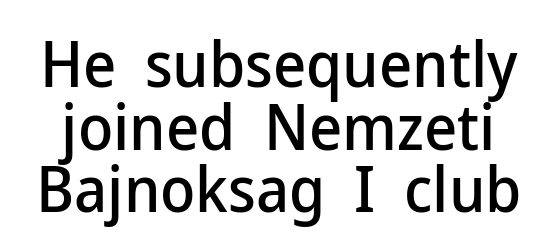
Posture: vertical. The area under the type is left untouched. The letterforms sit shoulder to shoulder at normal distance. Nope, no serifs anywhere on these letters. Do the characters align in a grid? No, the font is proportional. Regarding leading, the lines here are crowded together.
